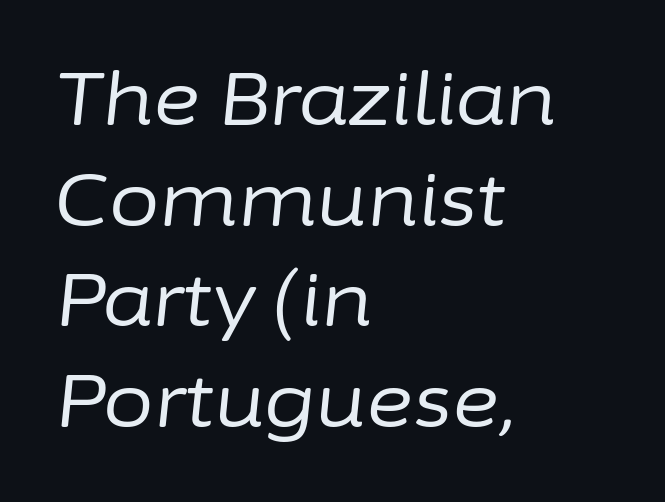
{"italic": "yes", "lean": "right", "slant_degrees": 6, "bold": "no", "weight": "regular", "width": "normal", "stroke_contrast": "low", "x_height": "medium", "monospaced": "no", "underline": "no", "align": "left", "line_spacing": "normal", "line_spacing_ratio": 1.38, "letter_spacing": "normal", "letter_spacing_em": 0.0, "glyph_px": 73}
